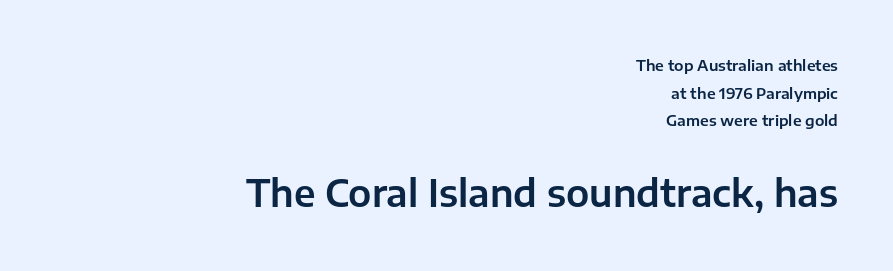
Q: Is the text italic (slanted)? A: No, it is upright.
Q: Is the typeface a serif or a sans-serif typeface? A: Sans-serif.
Q: Is the text underlined? A: No.
Q: How is the paragraph aligned? A: Right-aligned.
Q: Is the spacing between letters normal or unusually wide? A: Normal.
Q: Which block of text is set in a larger size, the first (top) or the second (bottom)? A: The second (bottom) one.
Q: Width (condensed, normal, or wide)? A: Normal.
Q: Stroke contrast? A: Low.
Q: x-height? A: Medium.
Q: Monospaced? A: No.
